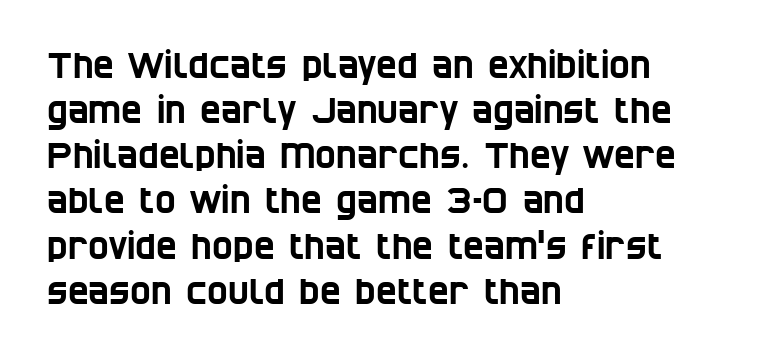
{"serif": "no", "width": "condensed", "stroke_contrast": "low", "x_height": "large", "monospaced": "no", "underline": "no", "align": "left", "line_spacing": "normal", "line_spacing_ratio": 1.29, "letter_spacing": "normal", "letter_spacing_em": 0.0, "glyph_px": 35}
